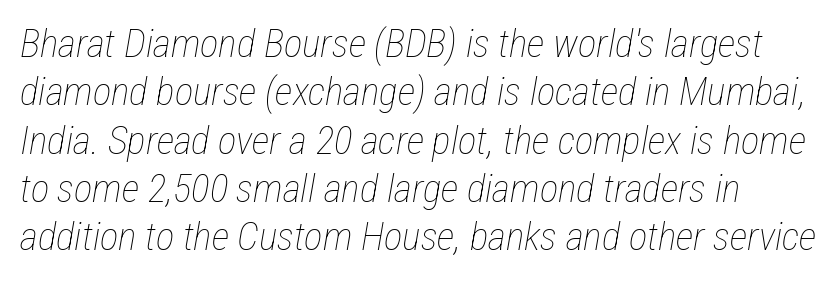
The image shows 39 px thin, condensed type, italic (leaning right); set line spacing 1.24x, normal letter spacing, not underlined; low stroke contrast and a medium x-height.
